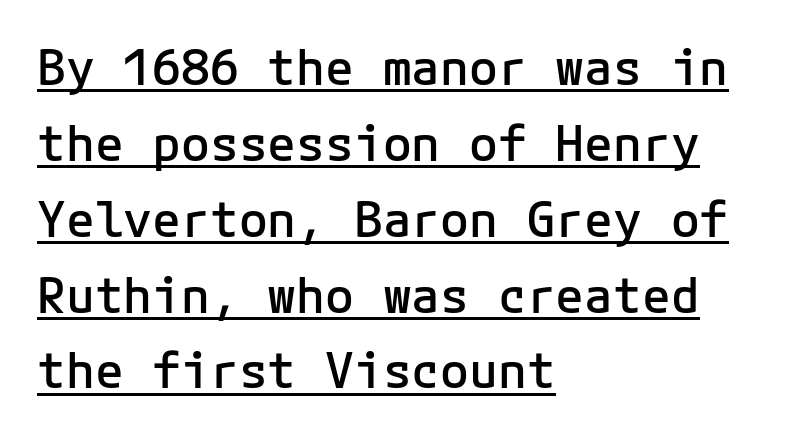
The rendering uses typewriter-style spacing with identical character cells. A typesetter would call this leading conventional body-copy spacing. Caption: standard tracking, unaltered. Grotesque or geometric, the face here clearly has no serifs. The specimen reads as upright at a glance.
